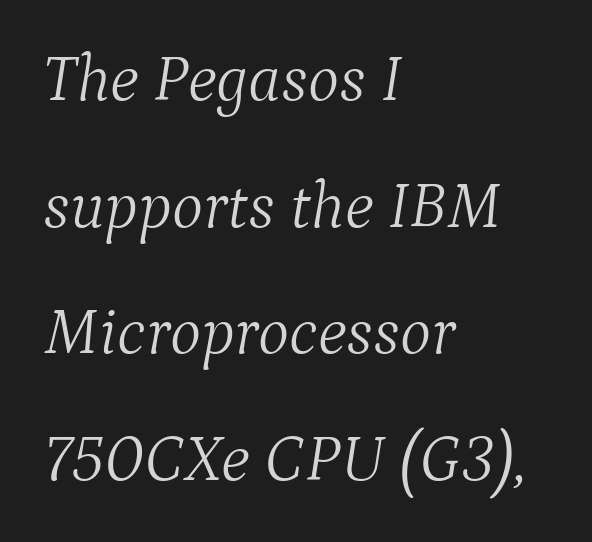
{"serif": "yes", "italic": "yes", "lean": "right", "slant_degrees": 9, "bold": "no", "weight": "light", "width": "normal", "stroke_contrast": "medium", "x_height": "medium", "monospaced": "no", "underline": "no", "align": "left", "line_spacing": "loose", "line_spacing_ratio": 1.92, "letter_spacing": "normal", "letter_spacing_em": 0.0, "glyph_px": 66}
